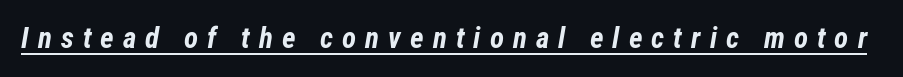
The image shows 29 px bold, condensed type, italic (leaning right); set unusually wide letter spacing (+0.31 em), underlined; low stroke contrast and a medium x-height.
